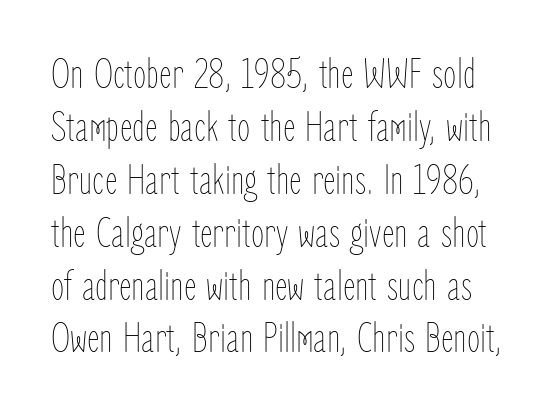
{"italic": "no", "bold": "no", "weight": "thin", "width": "condensed", "stroke_contrast": "low", "x_height": "medium", "monospaced": "no", "underline": "no", "line_spacing_ratio": 1.23, "letter_spacing": "normal", "letter_spacing_em": 0.0, "glyph_px": 43}
